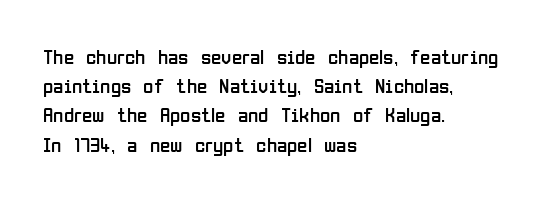
{"italic": "no", "bold": "no", "underline": "no", "align": "left", "line_spacing": "normal", "line_spacing_ratio": 1.39, "letter_spacing": "normal", "letter_spacing_em": 0.0, "glyph_px": 21}
